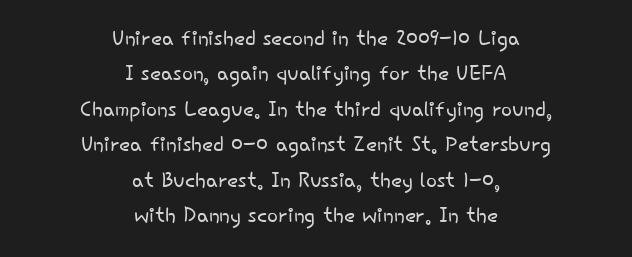
{"serif": "no", "italic": "no", "bold": "no", "weight": "light", "width": "normal", "stroke_contrast": "low", "x_height": "small", "monospaced": "no", "underline": "no", "align": "center", "line_spacing_ratio": 1.22, "letter_spacing": "normal", "letter_spacing_em": 0.0, "glyph_px": 29}
